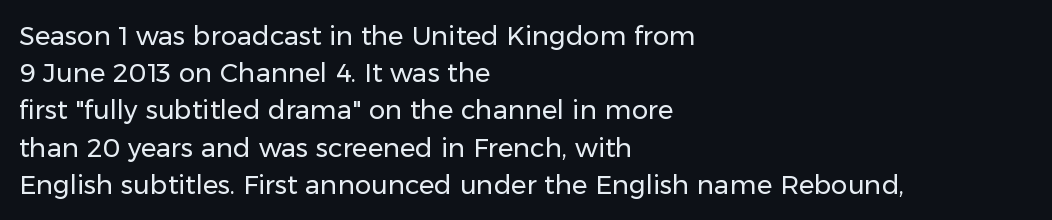
The rendering anchors every line to the left-hand side. A clean baseline with only descenders dipping below it. No chunkiness to these letters — they're not bold. Leading matches the norm, producing a regular column. Ascenders rise straight up at ninety degrees. Nobody touched the tracking dial on this one.
